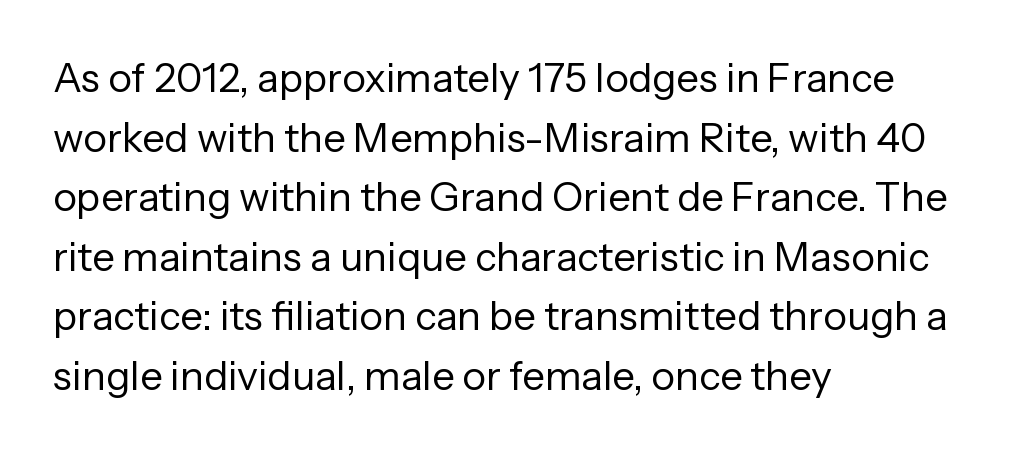
{"serif": "no", "italic": "no", "bold": "no", "weight": "regular", "width": "normal", "stroke_contrast": "low", "x_height": "medium", "monospaced": "no", "underline": "no", "align": "left", "line_spacing": "normal", "line_spacing_ratio": 1.49, "letter_spacing": "normal", "letter_spacing_em": 0.0, "glyph_px": 40}
